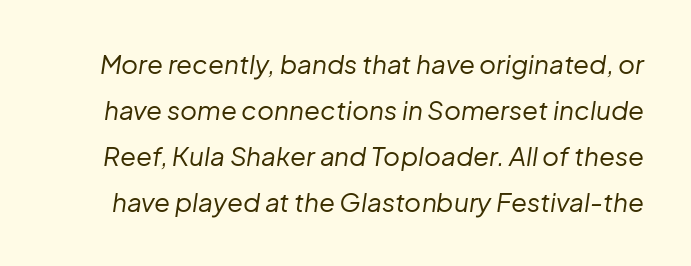
The image shows 26 px text type, italic (leaning right); set line spacing 1.77x, normal letter spacing, not underlined.
